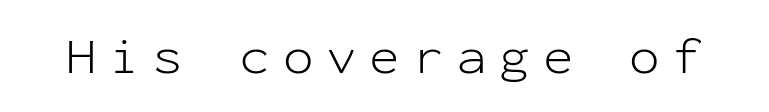
Q: Is the text bold? A: No.
Q: Is the text italic (slanted)? A: No, it is upright.
Q: Is the typeface a serif or a sans-serif typeface? A: Sans-serif.
Q: Is the text underlined? A: No.
Q: Is the spacing between letters normal or unusually wide? A: Unusually wide.
Q: Width (condensed, normal, or wide)? A: Normal.
Q: Stroke contrast? A: Low.
Q: x-height? A: Medium.
Q: Monospaced? A: Yes.
